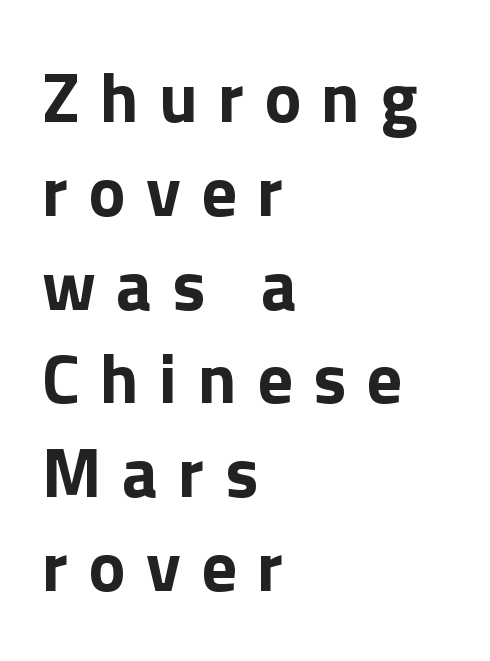
These lines carry a lot of weight — the face is fully bold. This is sans-serif lettering, the kind often seen on screens and signage. Visually the block forms a straight wall on the left and a jagged coastline on the right. Glance below the letters and you will spot only blank space. Each letter keeps its own natural width here, so spacing adapts to shape. Is the letter spacing exaggerated? Yes — the characters are pushed far apart.
